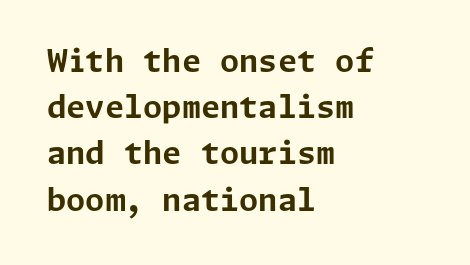
Q: Is the text bold? A: Yes.
Q: Is the text italic (slanted)? A: No, it is upright.
Q: Is the typeface a serif or a sans-serif typeface? A: Sans-serif.
Q: Is the text underlined? A: No.
Q: How is the paragraph aligned? A: Left-aligned.
Q: Is the spacing between letters normal or unusually wide? A: Normal.
Q: Is the spacing between lines tight, normal or loose? A: Normal.
Q: Width (condensed, normal, or wide)? A: Normal.
Q: Stroke contrast? A: Low.
Q: x-height? A: Medium.
